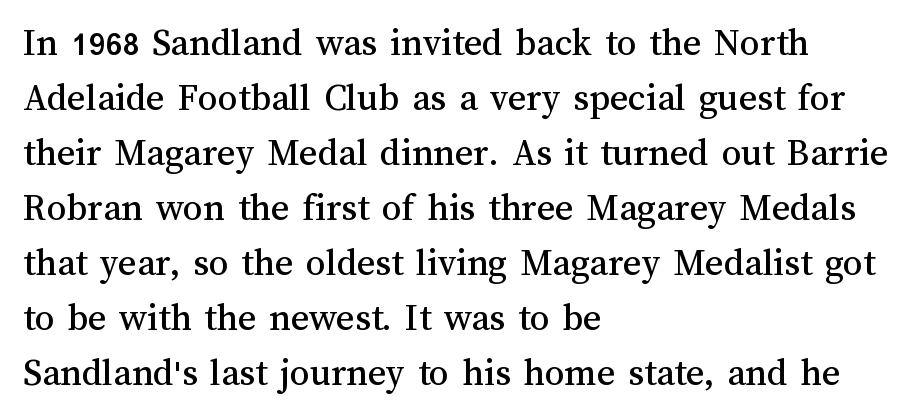
The image shows 39 px text type, upright; set left-aligned, normal line spacing (1.41x), normal letter spacing, not underlined; medium stroke contrast and a medium x-height.
